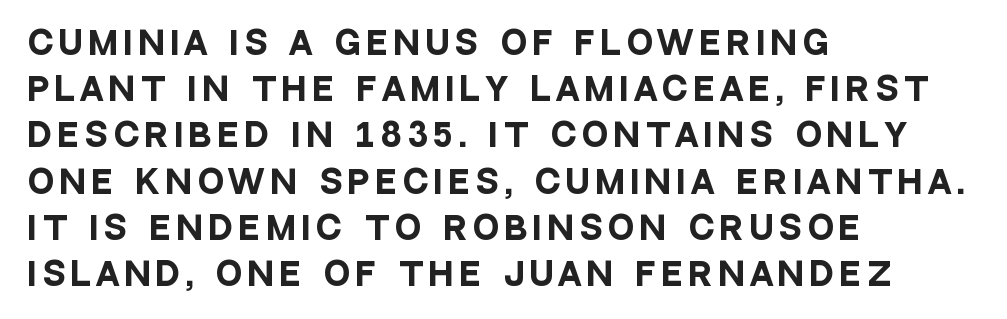
The image shows 31 px heavy, condensed sans-serif type, upright; set left-aligned, normal line spacing (1.49x), unusually wide letter spacing (+0.21 em), not underlined; low stroke contrast and a large x-height.
